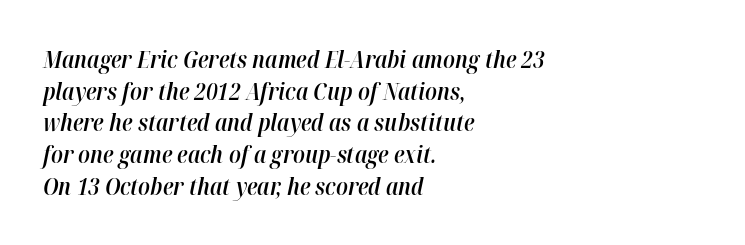
The image shows 23 px text type, italic (leaning right); set left-aligned, normal line spacing (1.38x), normal letter spacing, not underlined.
